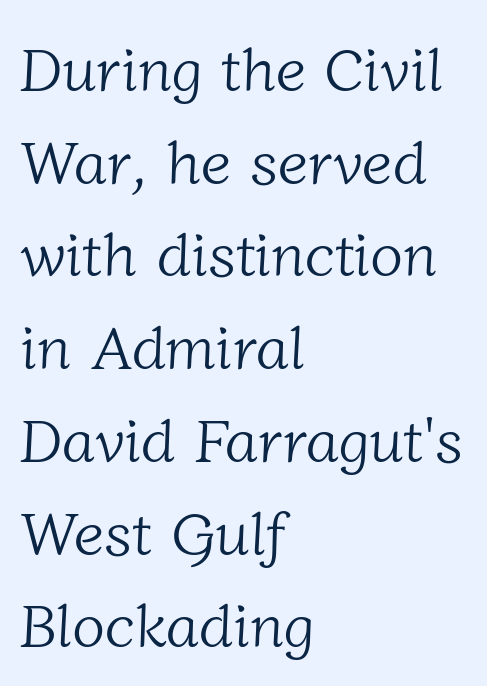
{"serif": "yes", "bold": "no", "weight": "light", "width": "normal", "stroke_contrast": "low", "x_height": "medium", "monospaced": "no", "underline": "no", "align": "left", "line_spacing": "normal", "line_spacing_ratio": 1.52, "letter_spacing": "normal", "letter_spacing_em": 0.0, "glyph_px": 61}
